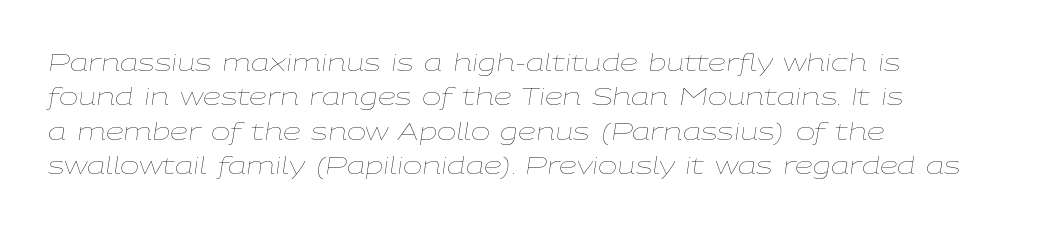
Unbolded letterforms with no extra heft. Check under the words: just untouched page. Style check: oblique. The rendering uses a moderate line-height, typical for paragraphs.
